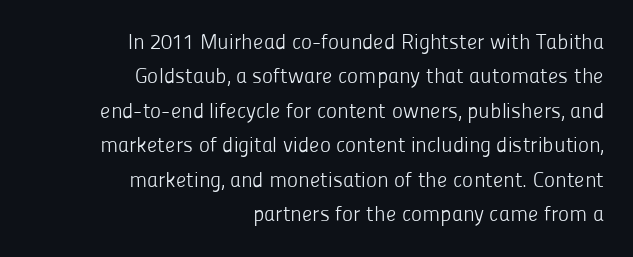
The image shows 21 px text type, upright; set right-aligned, normal line spacing (1.64x), normal letter spacing, not underlined.
